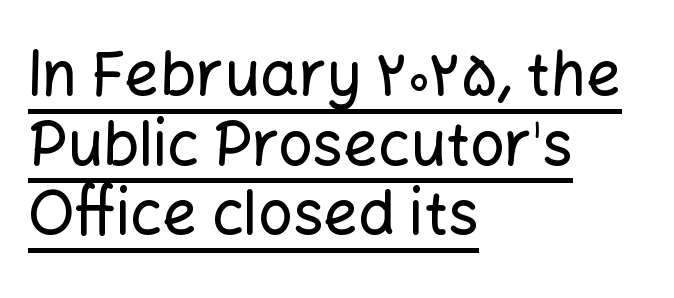
Are there feet on the stems? There aren't — it's a sans. Ascenders rise straight up at ninety degrees. Observe the ordinary spacing: letters are neighbours, not strangers. The block of text is dense from top to bottom, with scant space between rows.
